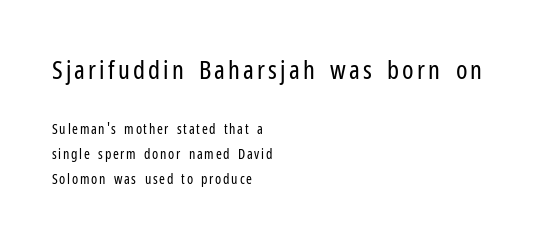
The image shows 26 px text type, upright; set left-aligned, line spacing 1.78x, not underlined; the first (top) block is 1.86x larger.
